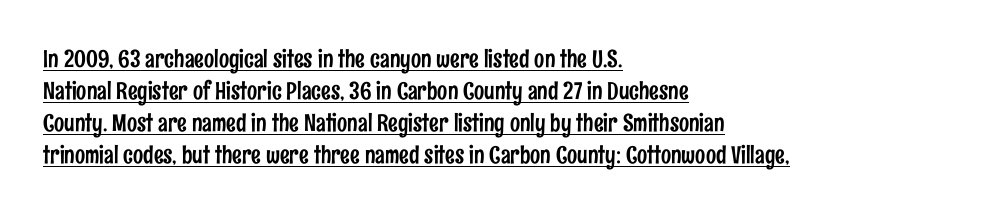
{"italic": "no", "underline": "yes", "align": "left", "line_spacing": "normal", "line_spacing_ratio": 1.33, "letter_spacing": "normal", "letter_spacing_em": 0.0, "glyph_px": 24}
